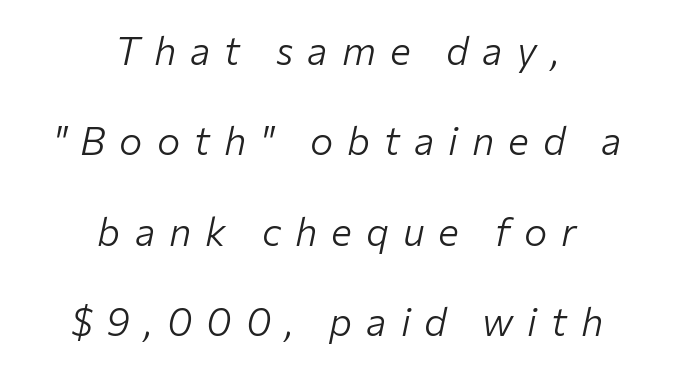
{"italic": "yes", "lean": "right", "slant_degrees": 12, "bold": "no", "weight": "light", "width": "normal", "stroke_contrast": "low", "x_height": "medium", "monospaced": "no", "underline": "no", "align": "center", "line_spacing": "loose", "line_spacing_ratio": 2.32, "letter_spacing": "wide", "letter_spacing_em": 0.36, "glyph_px": 39}
